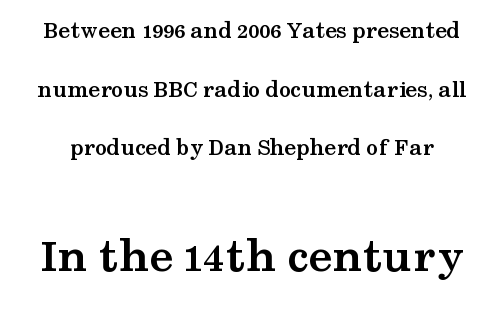
{"serif": "yes", "italic": "no", "bold": "yes", "weight": "semibold", "width": "wide", "stroke_contrast": "medium", "x_height": "medium", "monospaced": "no", "underline": "no", "line_spacing": "loose", "line_spacing_ratio": 2.44, "letter_spacing": "normal", "letter_spacing_em": 0.0, "larger_block": "second", "size_ratio": 2.04, "glyph_px": 49}
